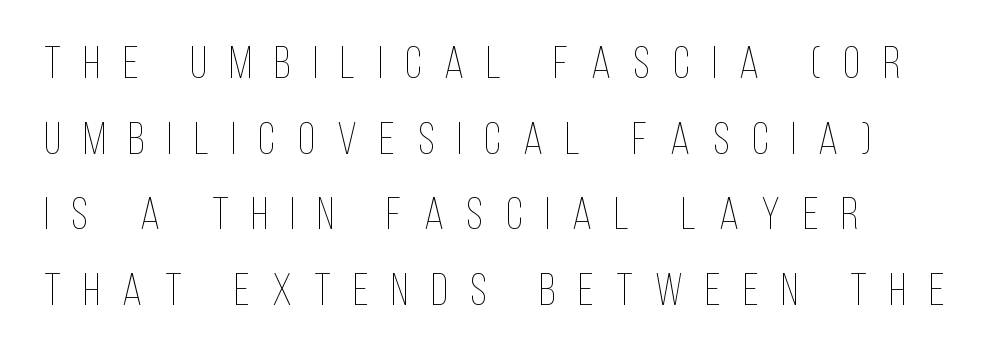
Q: Is the text bold? A: No.
Q: Is the text italic (slanted)? A: No, it is upright.
Q: Is the text underlined? A: No.
Q: How is the paragraph aligned? A: Left-aligned.
Q: Is the spacing between letters normal or unusually wide? A: Unusually wide.
Q: Is the spacing between lines tight, normal or loose? A: Normal.
Q: Width (condensed, normal, or wide)? A: Condensed.
Q: Stroke contrast? A: Low.
Q: x-height? A: Large.
Q: Monospaced? A: No.
